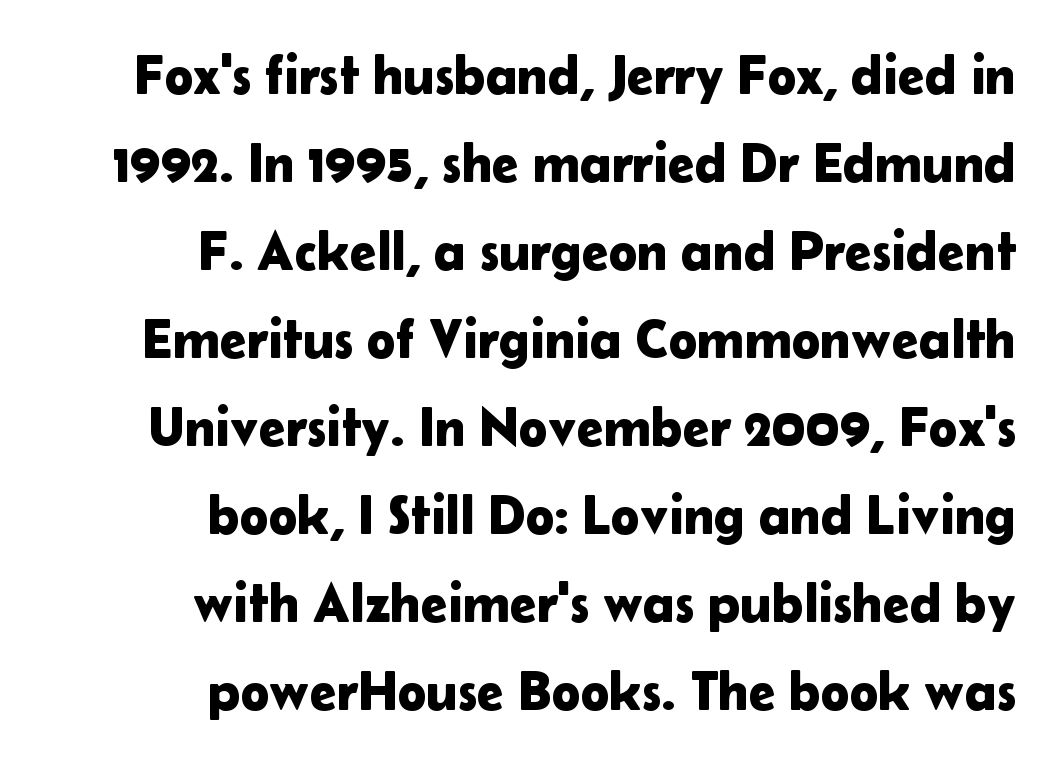
Q: Is the text italic (slanted)? A: No, it is upright.
Q: Is the typeface a serif or a sans-serif typeface? A: Sans-serif.
Q: Is the text underlined? A: No.
Q: How is the paragraph aligned? A: Right-aligned.
Q: Is the spacing between letters normal or unusually wide? A: Normal.
Q: Is the spacing between lines tight, normal or loose? A: Normal.
Q: Width (condensed, normal, or wide)? A: Normal.
Q: Stroke contrast? A: Low.
Q: x-height? A: Medium.
Q: Monospaced? A: No.
